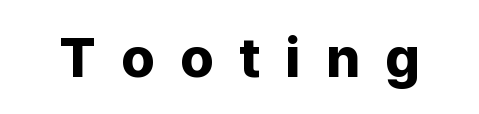
{"serif": "no", "italic": "no", "bold": "yes", "weight": "bold", "width": "normal", "stroke_contrast": "low", "x_height": "medium", "monospaced": "no", "underline": "no", "letter_spacing": "wide", "letter_spacing_em": 0.45, "glyph_px": 56}
